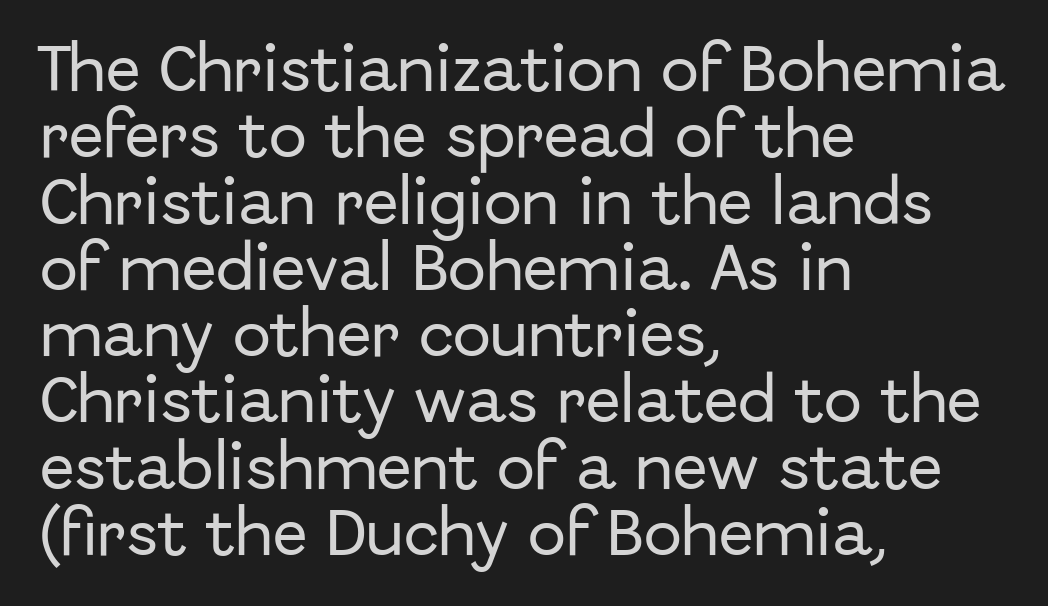
{"serif": "no", "italic": "no", "width": "normal", "stroke_contrast": "low", "x_height": "medium", "monospaced": "no", "underline": "no", "align": "left", "line_spacing": "normal", "line_spacing_ratio": 1.3, "letter_spacing": "normal", "letter_spacing_em": 0.0, "glyph_px": 51}
